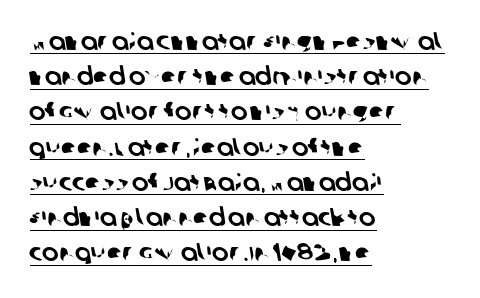
Underlining? Definitely there. These lines sit exactly where default settings would place them. This rendering uses left alignment, leaving the right contour irregular. The face used here is rendered with its standard letterfit.
